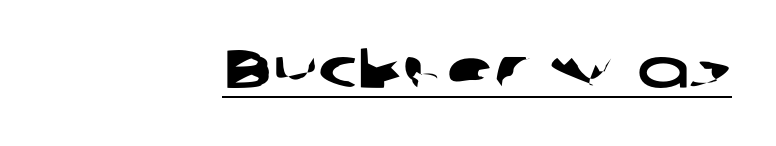
The image shows 55 px wide sans-serif type; set right-aligned, normal letter spacing, underlined; low stroke contrast and a medium x-height.
